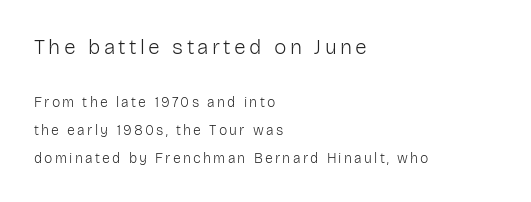
The letters stand upright; this is a roman face. The rendering shrinks the type as you move from the upper chunk to the lower. One glance says open: line gaps are wider than usual. A clean baseline with only descenders dipping below it.
